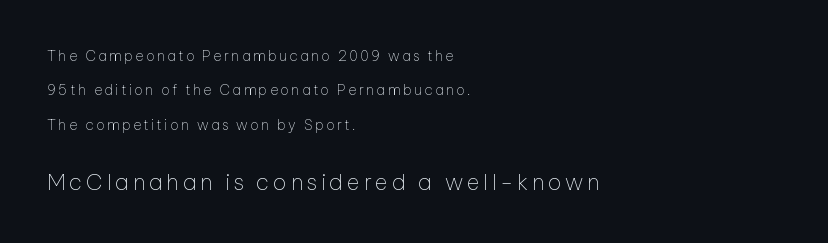
The image shows 22 px text type, upright; set left-aligned, loose line spacing (2.46x), not underlined; the second (bottom) block is 1.57x larger.
